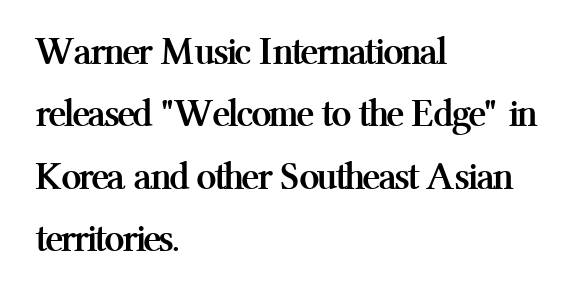
Q: Is the text bold? A: Yes.
Q: Is the text italic (slanted)? A: No, it is upright.
Q: Is the typeface a serif or a sans-serif typeface? A: Serif.
Q: Is the text underlined? A: No.
Q: How is the paragraph aligned? A: Left-aligned.
Q: Is the spacing between letters normal or unusually wide? A: Normal.
Q: Is the spacing between lines tight, normal or loose? A: Normal.
Q: Width (condensed, normal, or wide)? A: Normal.
Q: Stroke contrast? A: Medium.
Q: x-height? A: Medium.
Q: Monospaced? A: No.
